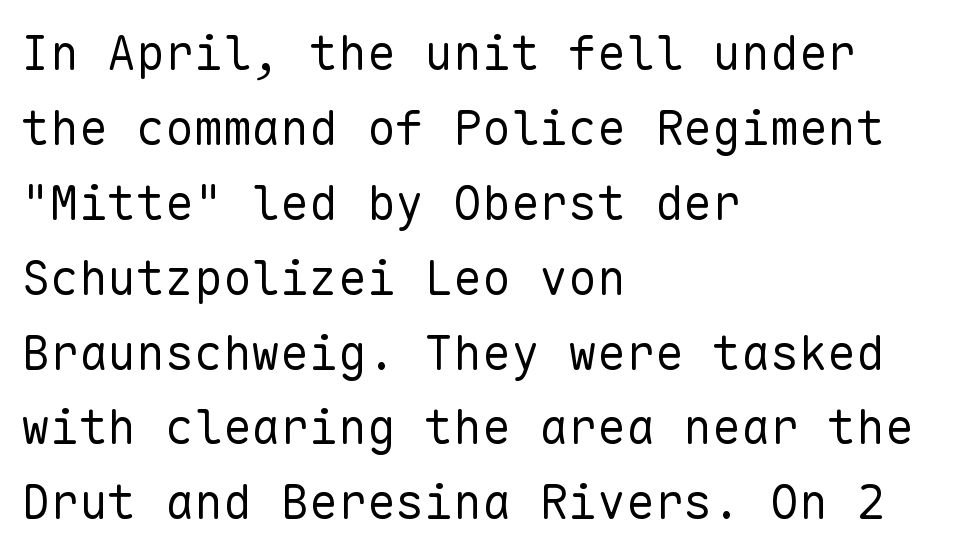
Q: Is the text bold? A: No.
Q: Is the text italic (slanted)? A: No, it is upright.
Q: Is the typeface a serif or a sans-serif typeface? A: Sans-serif.
Q: Is the text underlined? A: No.
Q: How is the paragraph aligned? A: Left-aligned.
Q: Is the spacing between letters normal or unusually wide? A: Normal.
Q: Is the spacing between lines tight, normal or loose? A: Normal.
Q: Width (condensed, normal, or wide)? A: Normal.
Q: Stroke contrast? A: Low.
Q: x-height? A: Medium.
Q: Monospaced? A: Yes.
